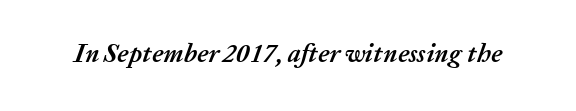
Q: Is the text bold? A: Yes.
Q: Is the text italic (slanted)? A: Yes, it leans right by about 20 degrees.
Q: Is the text underlined? A: No.
Q: Is the spacing between letters normal or unusually wide? A: Normal.
